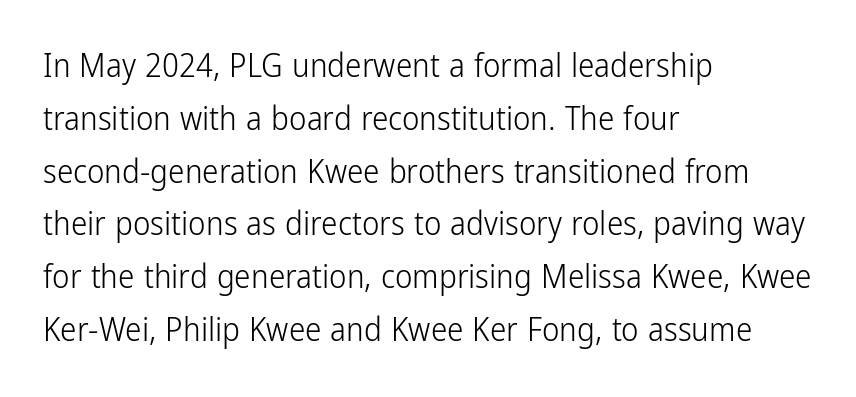
Character widths vary here, with narrow letters taking less room than wide ones. Vertical spacing — default. The glyphs in this specimen are sans serif. Between one letter and the next there's only the usual sliver of space.
